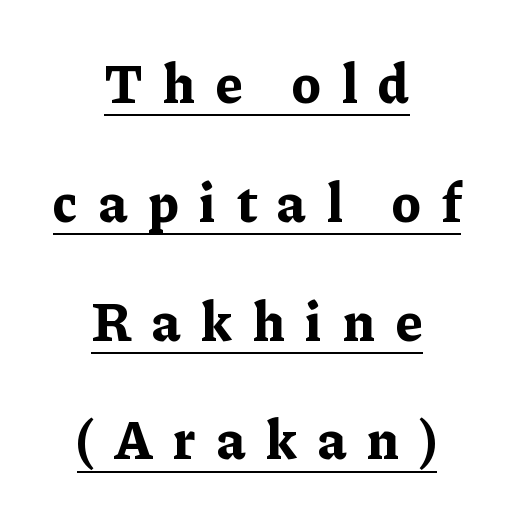
{"serif": "yes", "italic": "no", "bold": "yes", "weight": "bold", "width": "normal", "stroke_contrast": "low", "x_height": "medium", "monospaced": "no", "underline": "yes", "align": "center", "line_spacing": "loose", "line_spacing_ratio": 2.16, "letter_spacing": "wide", "letter_spacing_em": 0.38, "glyph_px": 55}
